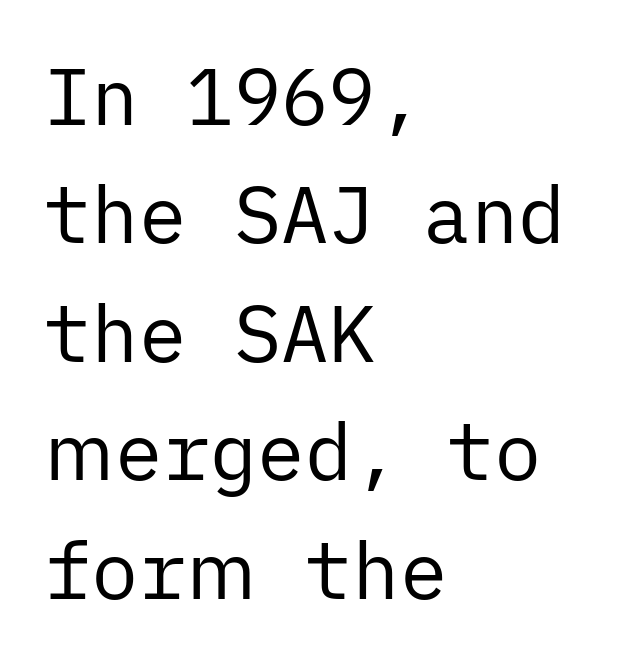
Is this a heavy cut? Hardly; it is regular or lighter. Does the lettering tilt? It doesn't — this is upright. Typeset ragged right — the left edge is the straight one. The designer left line spacing at the default. Beneath every word, the page is bare. Look at the bottom of the vertical strokes: they stop flat, with no serifs.
